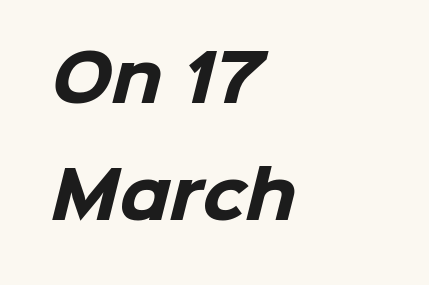
Q: Is the text bold? A: Yes.
Q: Is the typeface a serif or a sans-serif typeface? A: Sans-serif.
Q: Is the text underlined? A: No.
Q: How is the paragraph aligned? A: Left-aligned.
Q: Is the spacing between letters normal or unusually wide? A: Normal.
Q: Width (condensed, normal, or wide)? A: Normal.
Q: Stroke contrast? A: Low.
Q: x-height? A: Medium.
Q: Monospaced? A: No.
